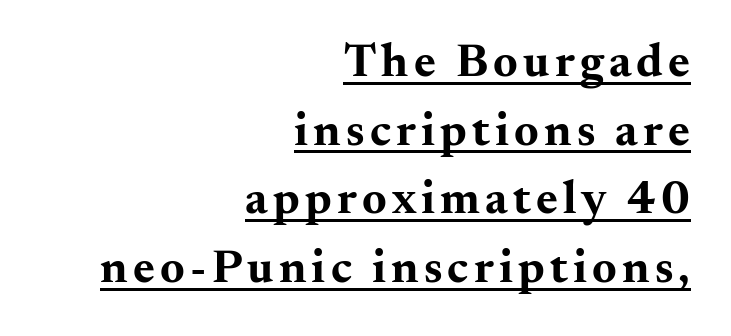
The image shows 47 px bold, wide serif type, upright; set right-aligned, normal line spacing (1.46x), underlined; medium stroke contrast and a small x-height.
